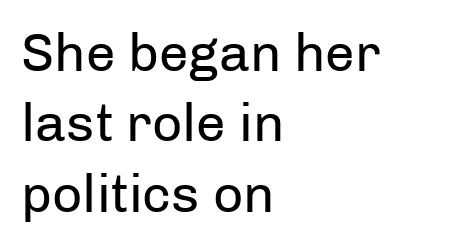
Q: Is the text bold? A: No.
Q: Is the text italic (slanted)? A: No, it is upright.
Q: Is the typeface a serif or a sans-serif typeface? A: Sans-serif.
Q: Is the text underlined? A: No.
Q: How is the paragraph aligned? A: Left-aligned.
Q: Is the spacing between letters normal or unusually wide? A: Normal.
Q: Is the spacing between lines tight, normal or loose? A: Normal.
Q: Width (condensed, normal, or wide)? A: Normal.
Q: Stroke contrast? A: Low.
Q: x-height? A: Medium.
Q: Monospaced? A: No.
